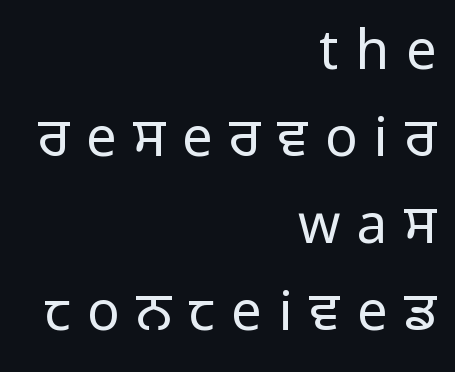
The image shows 54 px regular-weight sans-serif type, upright; set right-aligned, normal line spacing (1.61x), unusually wide letter spacing (+0.31 em), not underlined; low stroke contrast and a medium x-height.
